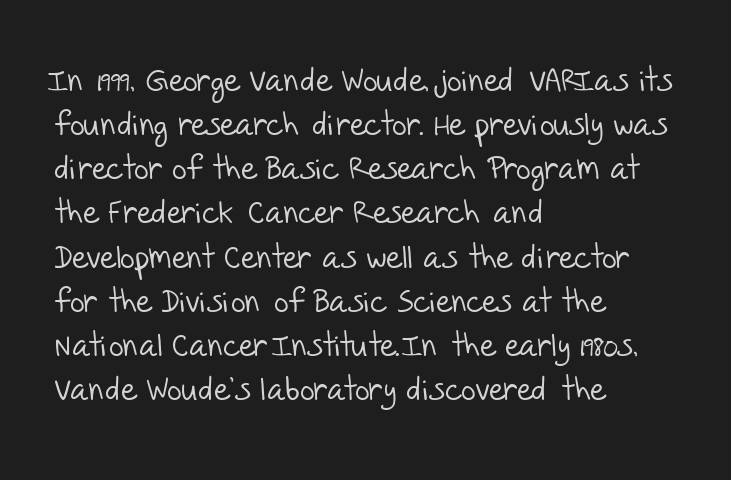
{"serif": "no", "bold": "no", "weight": "light", "width": "normal", "stroke_contrast": "low", "x_height": "large", "monospaced": "no", "underline": "no", "align": "left", "line_spacing": "normal", "line_spacing_ratio": 1.38, "letter_spacing": "normal", "letter_spacing_em": 0.0, "glyph_px": 32}
